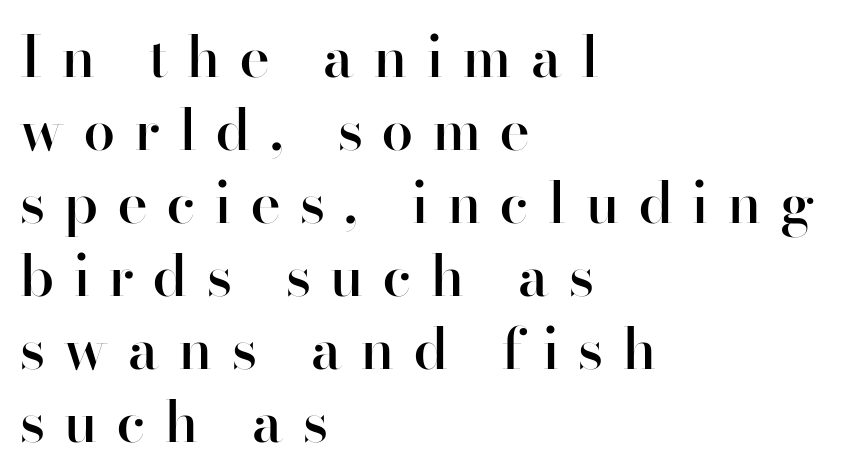
Q: Is the text bold? A: Semi-bold.
Q: Is the text italic (slanted)? A: No, it is upright.
Q: Is the typeface a serif or a sans-serif typeface? A: Sans-serif.
Q: Is the text underlined? A: No.
Q: How is the paragraph aligned? A: Left-aligned.
Q: Is the spacing between letters normal or unusually wide? A: Unusually wide.
Q: Is the spacing between lines tight, normal or loose? A: Normal.
Q: Width (condensed, normal, or wide)? A: Normal.
Q: Stroke contrast? A: High.
Q: x-height? A: Small.
Q: Monospaced? A: No.
